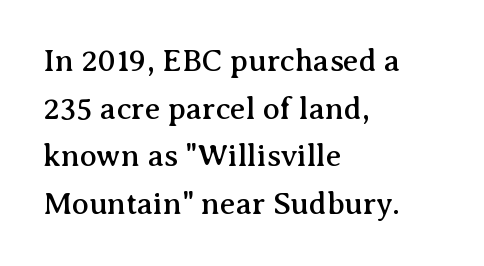
The image shows 31 px serif type, upright; set left-aligned, normal line spacing (1.54x), normal letter spacing, not underlined; medium stroke contrast and a medium x-height.
